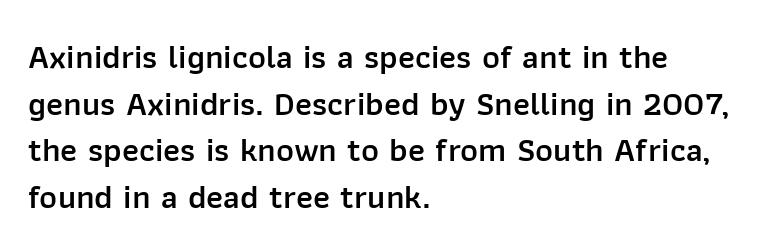
The image shows 34 px semibold sans-serif type, upright; set left-aligned, normal line spacing (1.37x), normal letter spacing, not underlined; low stroke contrast and a medium x-height.
